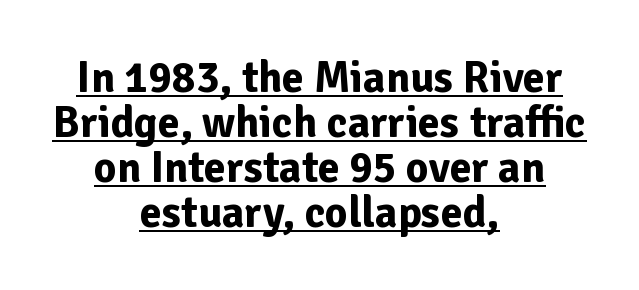
{"serif": "no", "italic": "no", "bold": "yes", "weight": "bold", "width": "normal", "stroke_contrast": "low", "x_height": "medium", "monospaced": "no", "underline": "yes", "align": "center", "line_spacing": "tight", "line_spacing_ratio": 1.02, "letter_spacing": "normal", "letter_spacing_em": 0.0, "glyph_px": 44}
